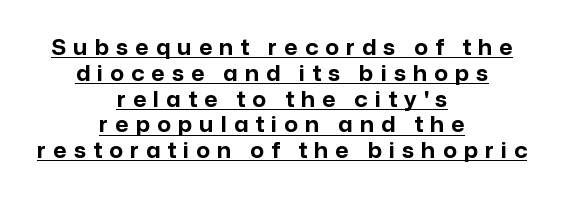
The rendering inserts visible extra space after every character. Somebody hit Ctrl+U on this one — the words are underlined. Ascenders rise straight up at ninety degrees. Neither beginnings nor endings align; midpoints do.
